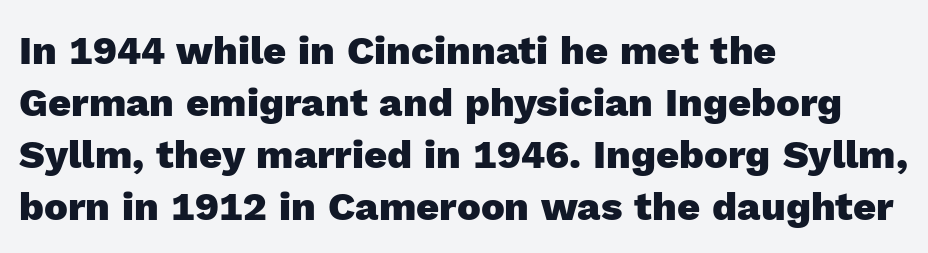
The image shows 40 px heavy sans-serif type, upright; set left-aligned, normal line spacing (1.3x), normal letter spacing, not underlined; a medium x-height.
